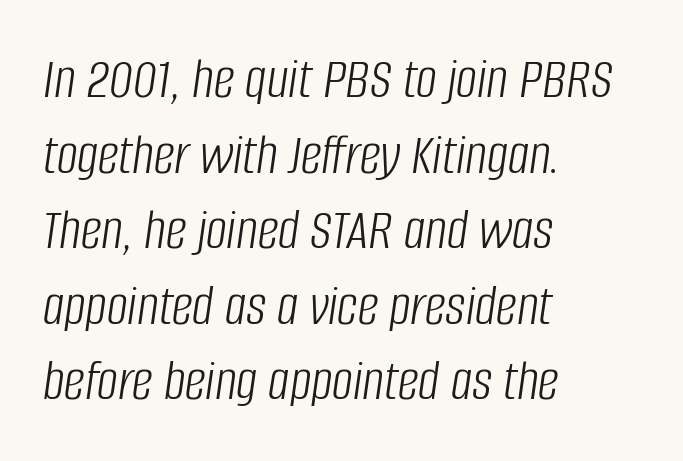
The image shows 59 px light, condensed type, italic (leaning right); set left-aligned, normal line spacing (1.28x), normal letter spacing, not underlined; low stroke contrast and a large x-height.
